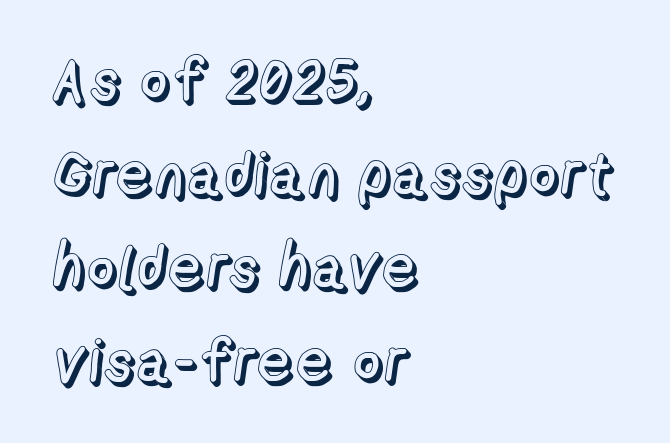
Words float on clear page, feet unadorned. Look at the tracking — it's just the regular setting, nothing added. These lines are set flush left with a ragged right edge. Is there much room between lines? A standard amount, neither cramped nor airy.
